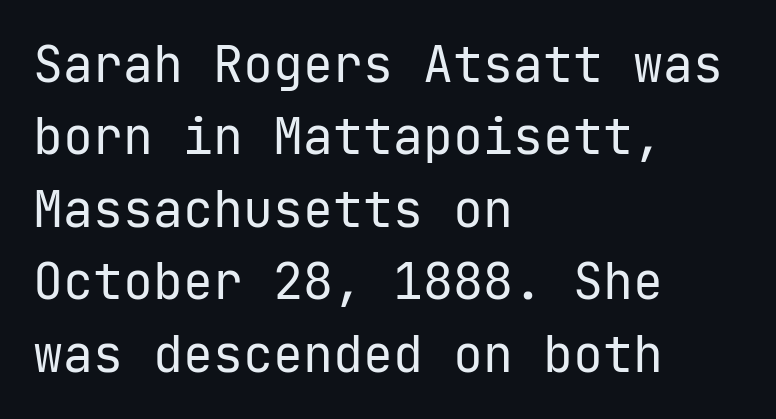
{"serif": "no", "italic": "no", "bold": "no", "weight": "regular", "width": "normal", "stroke_contrast": "low", "x_height": "medium", "monospaced": "yes", "underline": "no", "align": "left", "line_spacing": "normal", "line_spacing_ratio": 1.45, "letter_spacing": "normal", "letter_spacing_em": 0.0, "glyph_px": 50}
